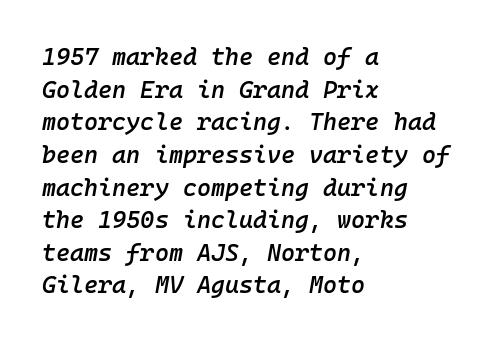
The image shows 24 px text type, italic (leaning right); set left-aligned, normal line spacing (1.36x), normal letter spacing, not underlined.
